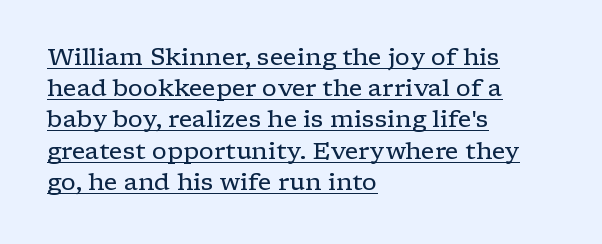
Layout note: lines flush left. Underline: present. Is there any slant? The stems are plumb. Stroke mass is kept to a normal reading level or below. Is the letter spacing exaggerated? No — it looks like the ordinary default. How would I describe the line gaps? Plain and ordinary.
